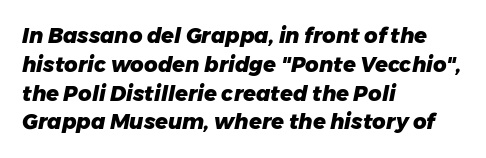
{"italic": "yes", "lean": "right", "slant_degrees": 11, "bold": "yes", "underline": "no", "align": "left", "line_spacing": "normal", "line_spacing_ratio": 1.37, "letter_spacing": "normal", "letter_spacing_em": 0.0, "glyph_px": 21}
